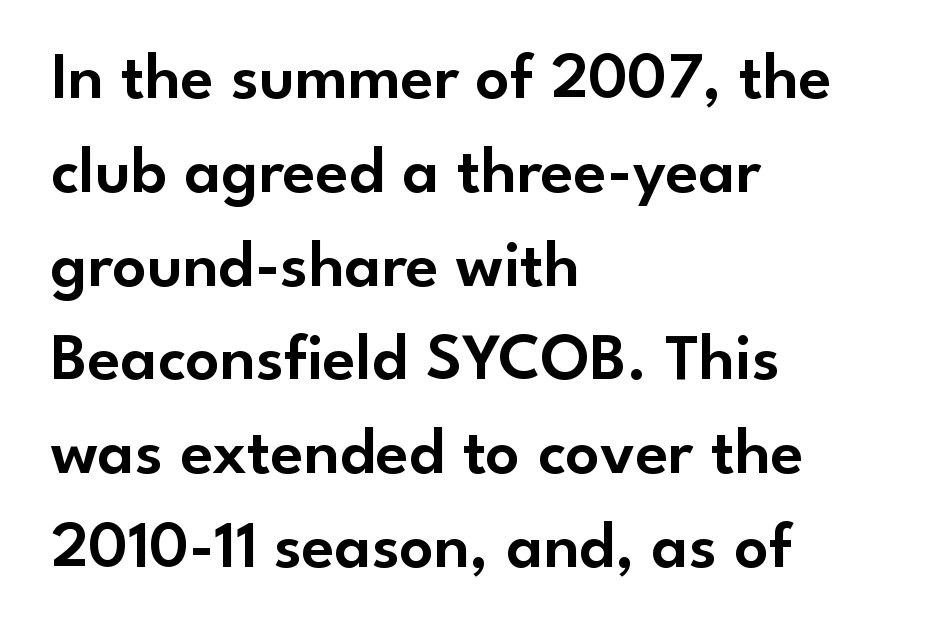
The image shows 67 px sans-serif type, upright; set left-aligned, normal line spacing (1.4x), normal letter spacing, not underlined; low stroke contrast and a small x-height.
